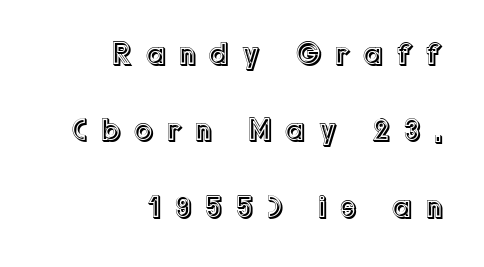
Q: Is the text italic (slanted)? A: No, it is upright.
Q: Is the text underlined? A: No.
Q: How is the paragraph aligned? A: Right-aligned.
Q: Is the spacing between letters normal or unusually wide? A: Unusually wide.
Q: Is the spacing between lines tight, normal or loose? A: Loose.
Q: Width (condensed, normal, or wide)? A: Normal.
Q: x-height? A: Medium.
Q: Monospaced? A: No.
